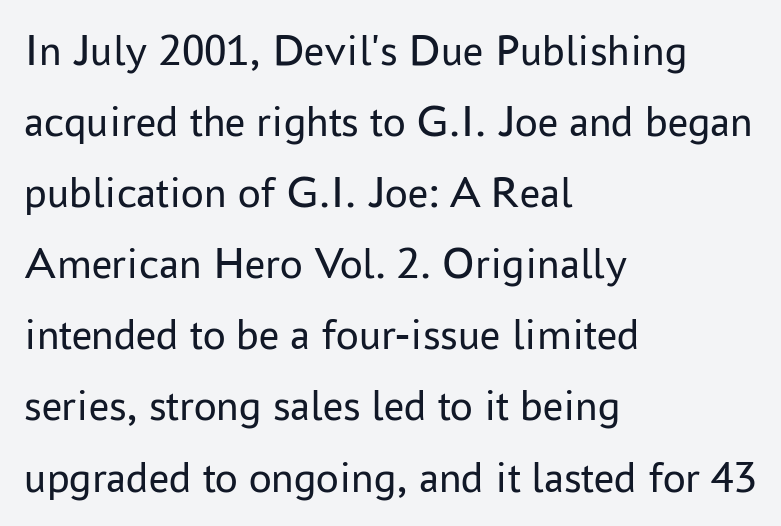
Q: Is the text bold? A: No.
Q: Is the text italic (slanted)? A: No, it is upright.
Q: Is the typeface a serif or a sans-serif typeface? A: Sans-serif.
Q: Is the text underlined? A: No.
Q: How is the paragraph aligned? A: Left-aligned.
Q: Is the spacing between letters normal or unusually wide? A: Normal.
Q: Is the spacing between lines tight, normal or loose? A: Normal.
Q: Width (condensed, normal, or wide)? A: Normal.
Q: Stroke contrast? A: Low.
Q: x-height? A: Medium.
Q: Monospaced? A: No.
